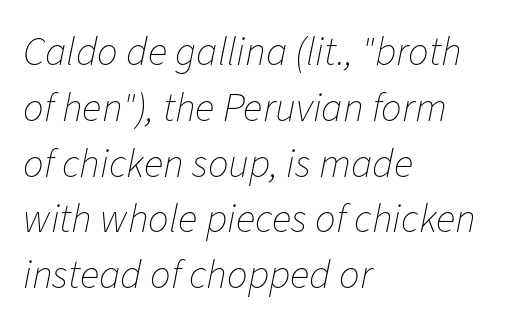
{"italic": "yes", "lean": "right", "slant_degrees": 11, "bold": "no", "weight": "thin", "width": "normal", "stroke_contrast": "low", "x_height": "medium", "monospaced": "no", "underline": "no", "align": "left", "line_spacing": "normal", "line_spacing_ratio": 1.36, "letter_spacing": "normal", "letter_spacing_em": 0.0, "glyph_px": 41}
